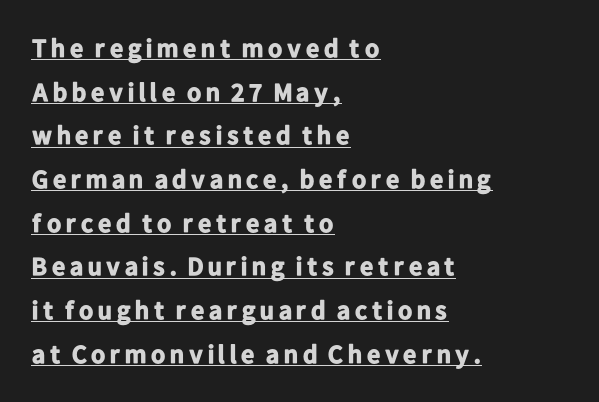
Q: Is the text bold? A: Yes.
Q: Is the text italic (slanted)? A: No, it is upright.
Q: Is the text underlined? A: Yes.
Q: How is the paragraph aligned? A: Left-aligned.
Q: Is the spacing between lines tight, normal or loose? A: Normal.
